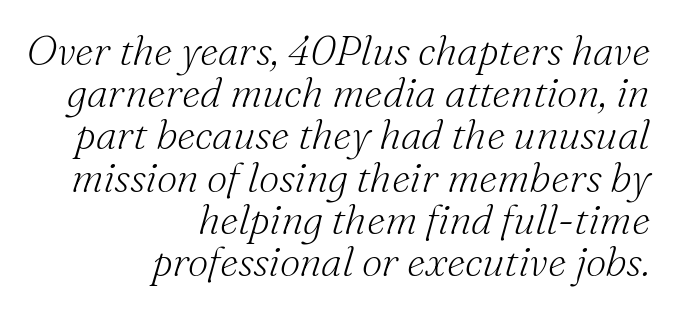
Nothing unusual about the tracking: characters are spaced as the font intends. No letter is thick-stroked: the sample isn't bold. Vertically, the passage feels compressed, each row crowding the next. Slanted lettering throughout. Check where the strokes stop: tiny serifs finish them off.
